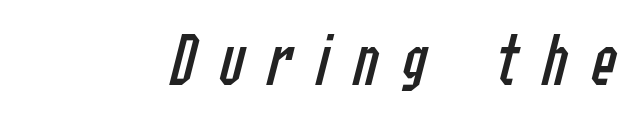
Q: Is the text bold? A: No.
Q: Is the text italic (slanted)? A: Yes, it leans right by about 14 degrees.
Q: Is the text underlined? A: No.
Q: Is the spacing between letters normal or unusually wide? A: Unusually wide.
Q: Width (condensed, normal, or wide)? A: Condensed.
Q: Stroke contrast? A: Low.
Q: x-height? A: Medium.
Q: Monospaced? A: No.
